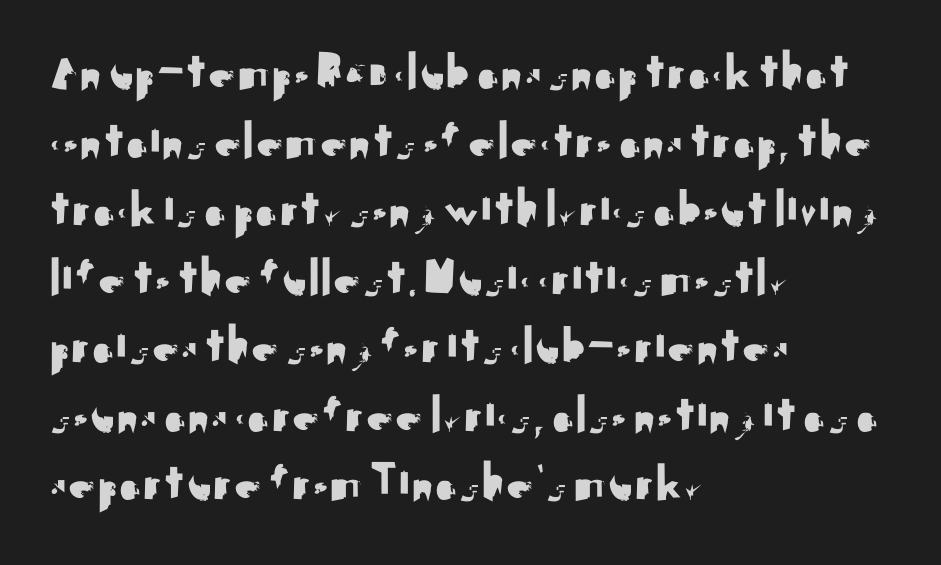
{"serif": "no", "italic": "no", "width": "normal", "stroke_contrast": "medium", "x_height": "small", "monospaced": "no", "underline": "no", "align": "left", "line_spacing": "normal", "line_spacing_ratio": 1.27, "letter_spacing": "normal", "letter_spacing_em": 0.0, "glyph_px": 54}
